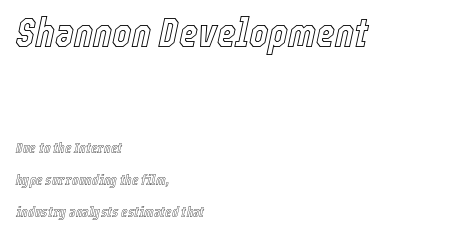
{"italic": "yes", "lean": "right", "slant_degrees": 12, "width": "condensed", "x_height": "medium", "monospaced": "no", "underline": "no", "align": "left", "line_spacing": "loose", "line_spacing_ratio": 2.28, "letter_spacing": "normal", "letter_spacing_em": 0.0, "larger_block": "first", "size_ratio": 2.93, "glyph_px": 41}
